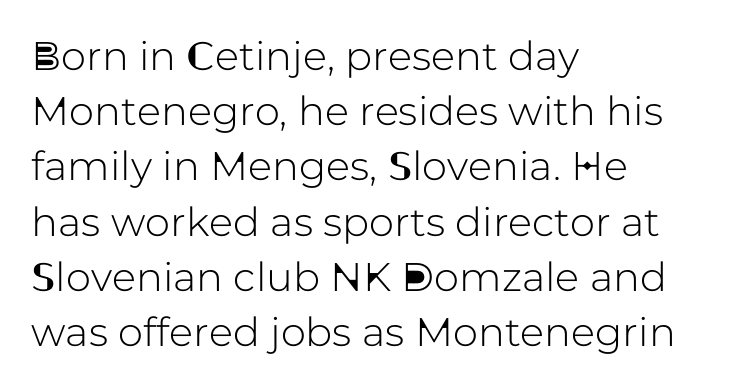
Q: Is the text italic (slanted)? A: No, it is upright.
Q: Is the typeface a serif or a sans-serif typeface? A: Sans-serif.
Q: Is the text underlined? A: No.
Q: How is the paragraph aligned? A: Left-aligned.
Q: Is the spacing between letters normal or unusually wide? A: Normal.
Q: Is the spacing between lines tight, normal or loose? A: Normal.
Q: Width (condensed, normal, or wide)? A: Normal.
Q: Stroke contrast? A: Low.
Q: x-height? A: Medium.
Q: Monospaced? A: No.
